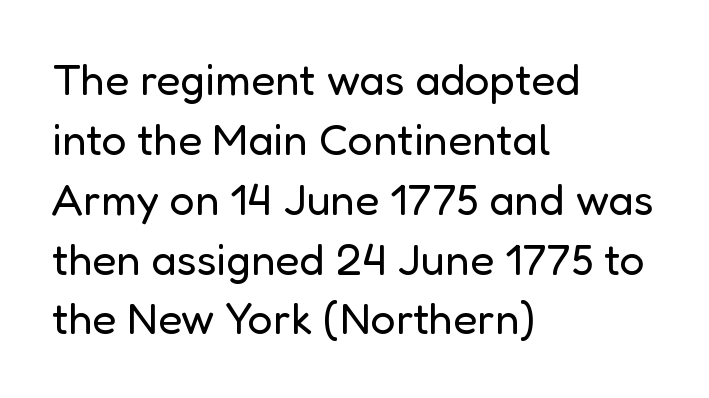
Q: Is the text bold? A: No.
Q: Is the text italic (slanted)? A: No, it is upright.
Q: Is the typeface a serif or a sans-serif typeface? A: Sans-serif.
Q: Is the text underlined? A: No.
Q: How is the paragraph aligned? A: Left-aligned.
Q: Is the spacing between letters normal or unusually wide? A: Normal.
Q: Is the spacing between lines tight, normal or loose? A: Normal.
Q: Width (condensed, normal, or wide)? A: Normal.
Q: Stroke contrast? A: Low.
Q: x-height? A: Medium.
Q: Monospaced? A: No.
